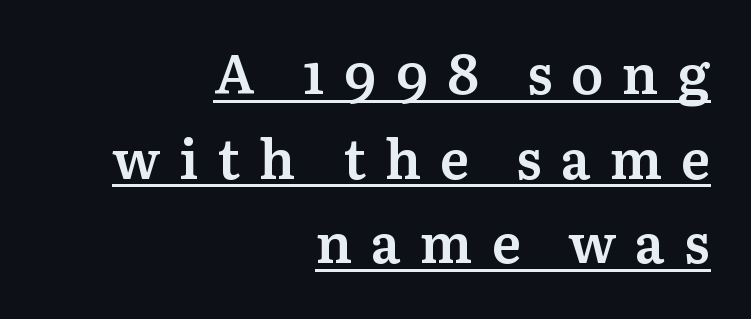
Vertical strokes here are truly vertical. Normally led — the rows are evenly, conventionally spaced. These lines are rendered in a variable-pitch font. Tracking value appears strongly positive — letters spread wide. In designer terms, the underline attribute is active on this setting.
